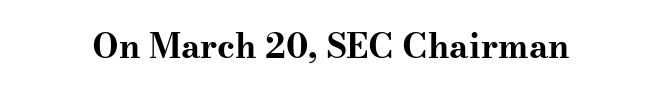
The image shows 34 px bold, wide serif type, upright; set normal letter spacing, not underlined; medium stroke contrast and a small x-height.
